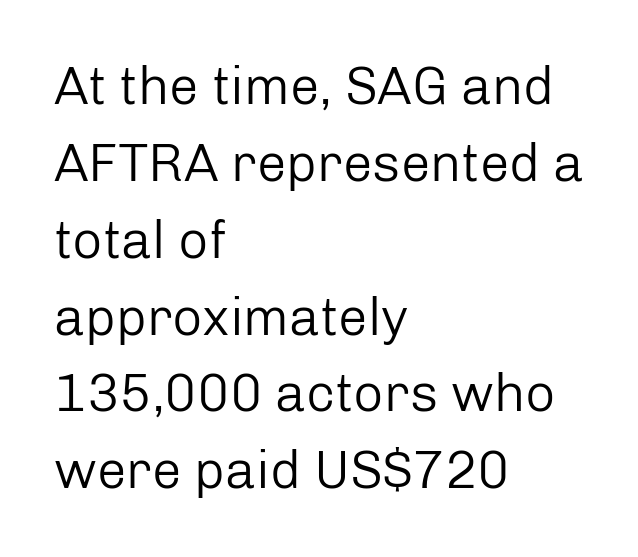
Characters remain perfectly vertical along every line. Character widths vary here, with narrow letters taking less room than wide ones. The letterforms sit at book weight or below. The font family rendered here belongs to the sans-serif group.
